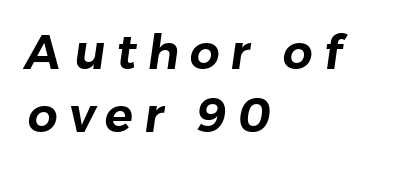
The image shows 47 px sans-serif type; set left-aligned, normal line spacing (1.34x), unusually wide letter spacing (+0.23 em), not underlined; low stroke contrast and a medium x-height.
